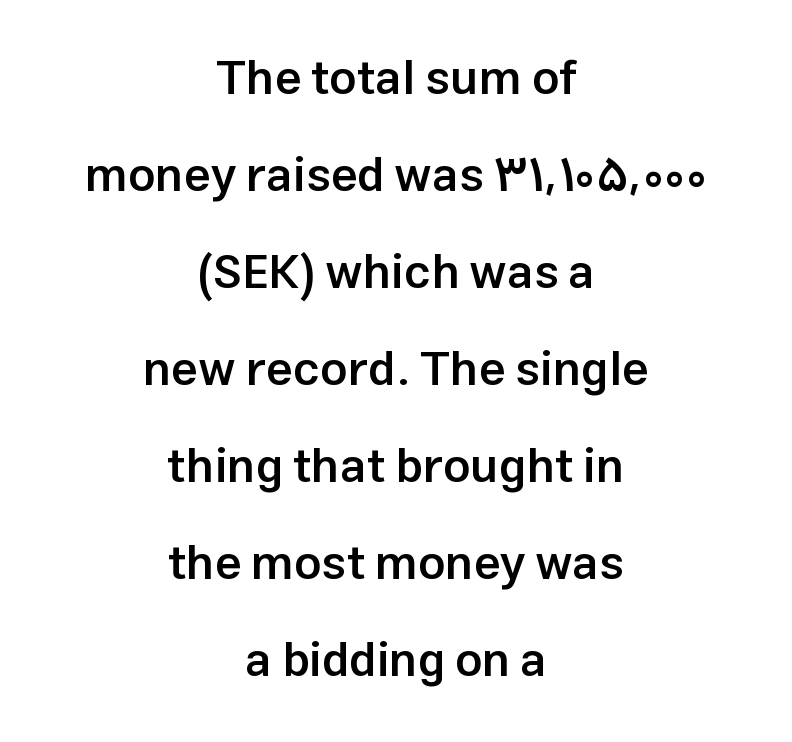
Q: Is the text bold? A: Semi-bold.
Q: Is the text italic (slanted)? A: No, it is upright.
Q: Is the typeface a serif or a sans-serif typeface? A: Sans-serif.
Q: Is the text underlined? A: No.
Q: How is the paragraph aligned? A: Centered.
Q: Is the spacing between letters normal or unusually wide? A: Normal.
Q: Is the spacing between lines tight, normal or loose? A: Loose.
Q: Width (condensed, normal, or wide)? A: Normal.
Q: Stroke contrast? A: Low.
Q: x-height? A: Medium.
Q: Monospaced? A: No.
